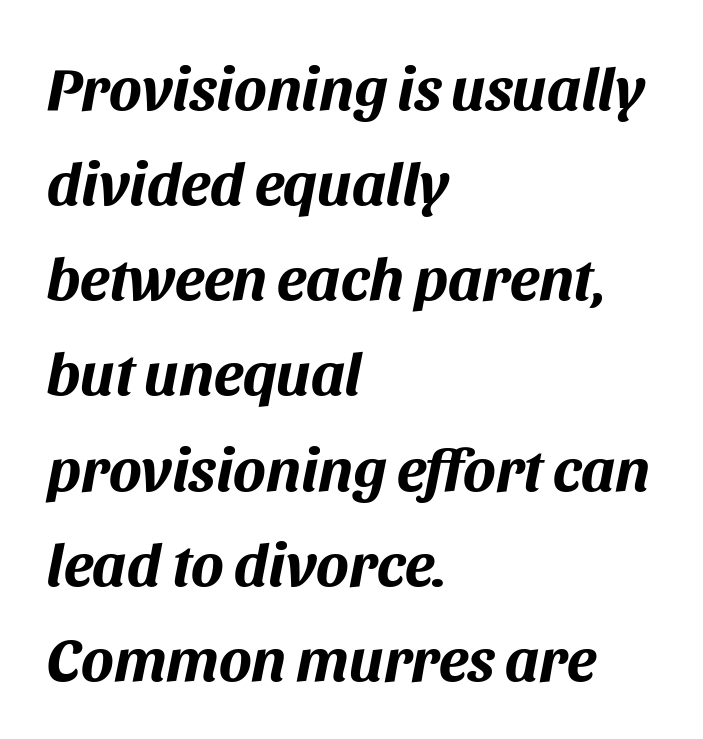
{"italic": "yes", "lean": "right", "slant_degrees": 11, "bold": "yes", "weight": "bold", "width": "normal", "stroke_contrast": "medium", "x_height": "large", "monospaced": "no", "underline": "no", "align": "left", "line_spacing": "normal", "line_spacing_ratio": 1.56, "letter_spacing": "normal", "letter_spacing_em": 0.0, "glyph_px": 61}
